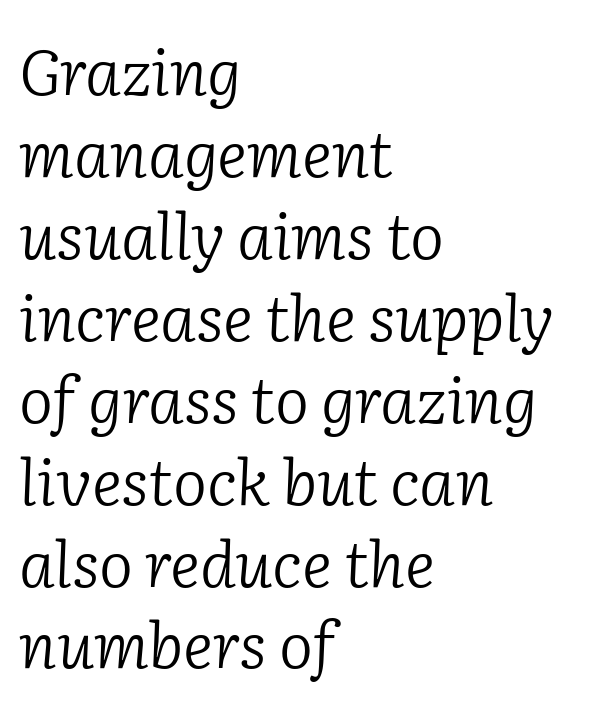
{"serif": "yes", "italic": "yes", "lean": "right", "slant_degrees": 2, "bold": "no", "weight": "light", "width": "normal", "stroke_contrast": "low", "x_height": "medium", "monospaced": "no", "underline": "no", "align": "left", "line_spacing": "normal", "line_spacing_ratio": 1.28, "letter_spacing": "normal", "letter_spacing_em": 0.0, "glyph_px": 64}
